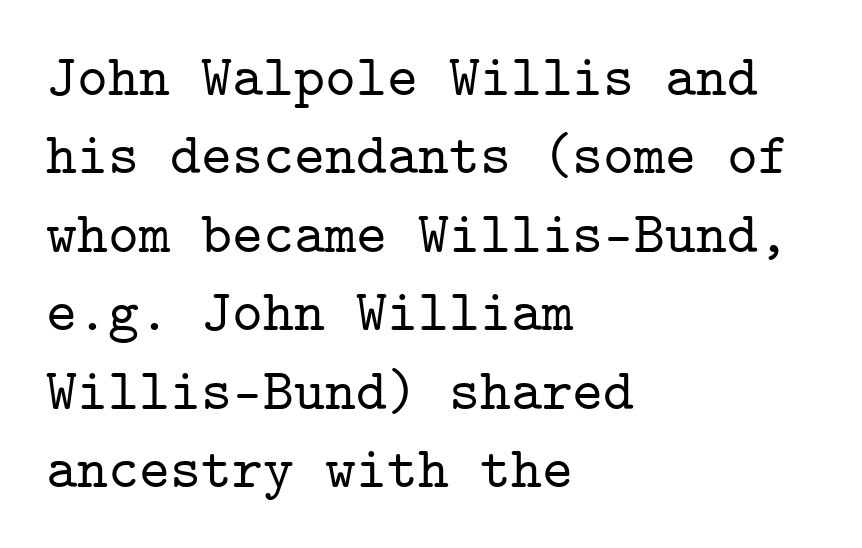
The image shows 59 px serif type, upright, monospaced; set left-aligned, normal line spacing (1.33x), normal letter spacing, not underlined; low stroke contrast and a medium x-height.
